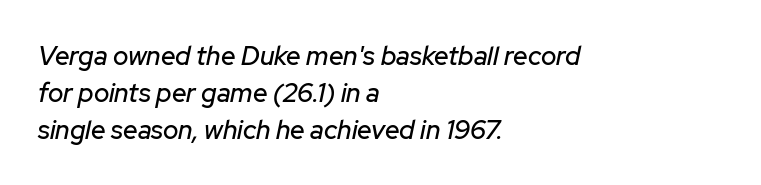
Q: Is the text italic (slanted)? A: Yes, it leans right by about 12 degrees.
Q: Is the text underlined? A: No.
Q: How is the paragraph aligned? A: Left-aligned.
Q: Is the spacing between letters normal or unusually wide? A: Normal.
Q: Is the spacing between lines tight, normal or loose? A: Normal.
